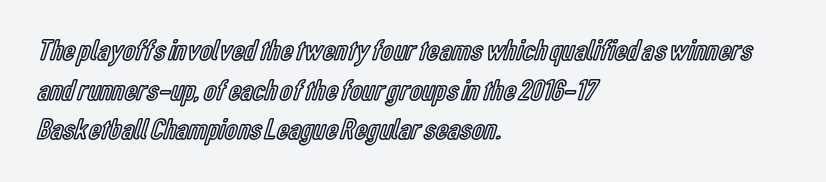
Rows of type keep a routine distance in the vertical direction. These lines keep a tight, regular rhythm from letter to letter. The paragraph has a hard left edge and a soft right edge. Clear beneath every line of the passage.
